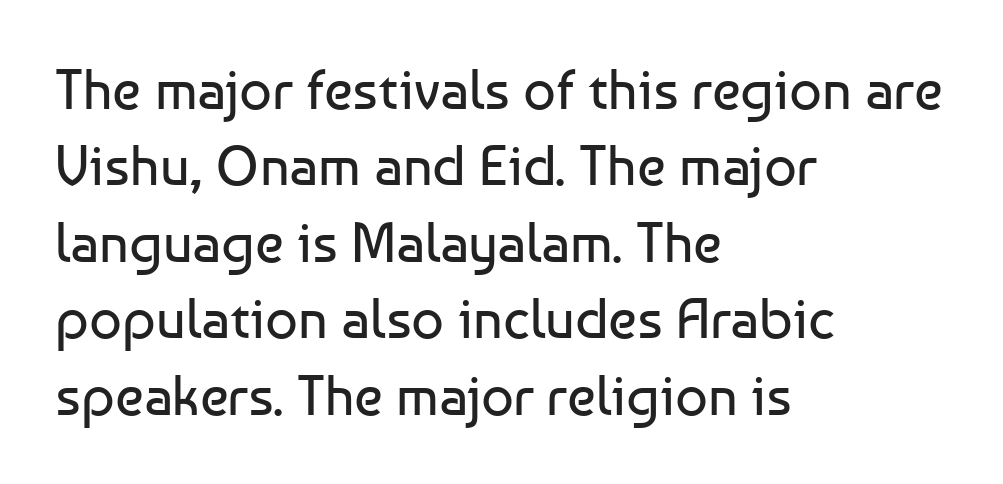
The image shows 57 px regular-weight sans-serif type, upright; set left-aligned, normal line spacing (1.34x), normal letter spacing, not underlined; low stroke contrast and a medium x-height.
